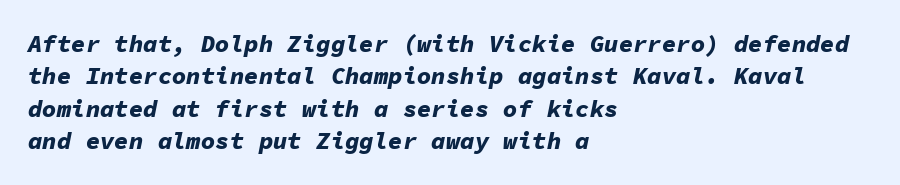
The passage shown is emphatically bold. Whoever set this chose a conventional vertical rhythm. The passage shown leans; its letterforms are oblique. The setting favours the left margin, as ordinary paragraphs usually do. Bare-footed words on every line.
